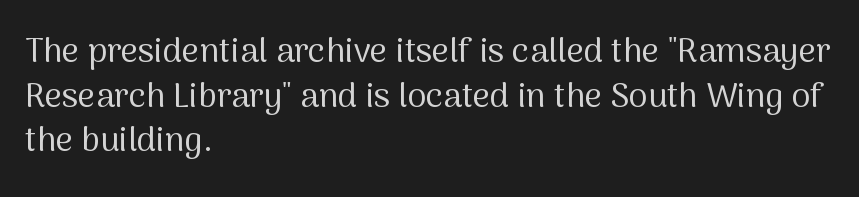
{"serif": "no", "italic": "no", "bold": "no", "weight": "regular", "width": "normal", "stroke_contrast": "medium", "x_height": "medium", "monospaced": "no", "underline": "no", "align": "left", "line_spacing": "normal", "line_spacing_ratio": 1.31, "letter_spacing": "normal", "letter_spacing_em": 0.0, "glyph_px": 34}
